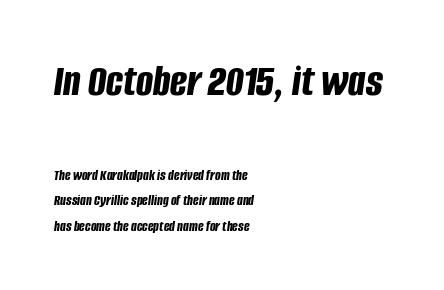
The image shows 45 px bold, condensed type, italic (leaning right); set left-aligned, normal line spacing (1.69x), normal letter spacing, not underlined; the first (top) block is 3.0x larger; low stroke contrast and a large x-height.
